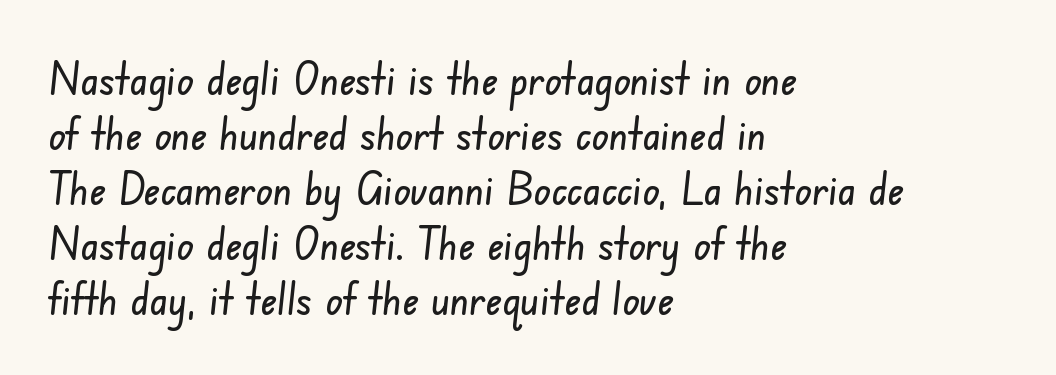
Q: Is the typeface a serif or a sans-serif typeface? A: Sans-serif.
Q: Is the text underlined? A: No.
Q: How is the paragraph aligned? A: Left-aligned.
Q: Is the spacing between letters normal or unusually wide? A: Normal.
Q: Width (condensed, normal, or wide)? A: Condensed.
Q: Stroke contrast? A: Low.
Q: x-height? A: Small.
Q: Monospaced? A: No.
